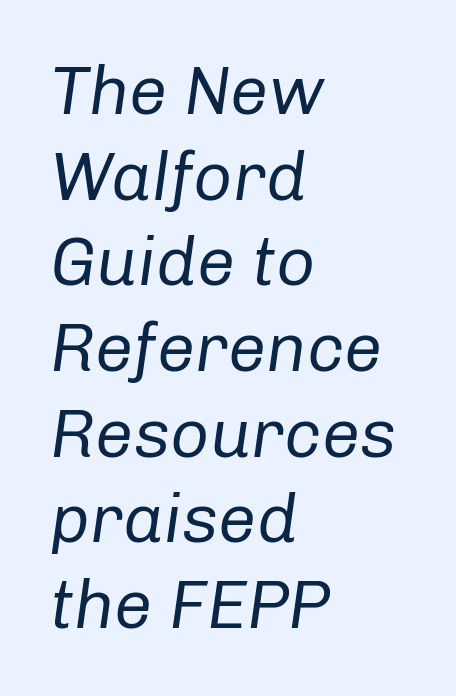
{"italic": "yes", "lean": "right", "slant_degrees": 8, "bold": "no", "weight": "regular", "width": "normal", "stroke_contrast": "low", "x_height": "medium", "monospaced": "no", "underline": "no", "align": "left", "line_spacing": "normal", "line_spacing_ratio": 1.26, "letter_spacing": "normal", "letter_spacing_em": 0.0, "glyph_px": 68}
